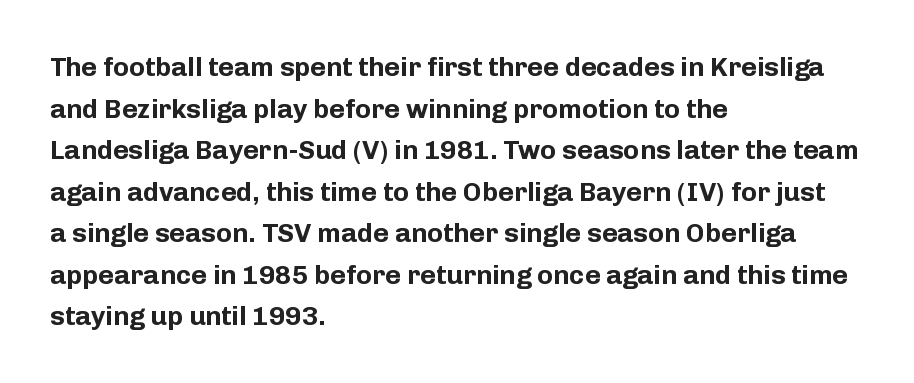
This sample keeps an unexceptional amount of space between lines. Which margin do the lines hug? The left one — the right edge is uneven. The specimen omits any rule beneath the text block's lines. Students, note that the glyphs here touch the page at normal intervals. This is heavy type, rendered in bold.
